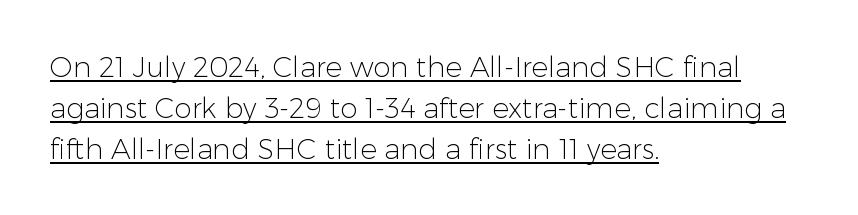
Q: Is the text bold? A: No.
Q: Is the text italic (slanted)? A: No, it is upright.
Q: Is the typeface a serif or a sans-serif typeface? A: Sans-serif.
Q: Is the text underlined? A: Yes.
Q: How is the paragraph aligned? A: Left-aligned.
Q: Is the spacing between letters normal or unusually wide? A: Normal.
Q: Is the spacing between lines tight, normal or loose? A: Normal.
Q: Width (condensed, normal, or wide)? A: Normal.
Q: Stroke contrast? A: Low.
Q: x-height? A: Medium.
Q: Monospaced? A: No.
